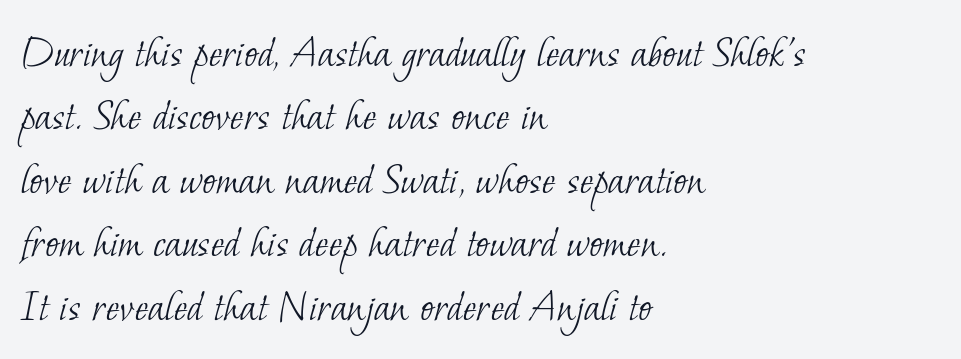
Is there much room between lines? A standard amount, neither cramped nor airy. You could not count columns in this text — the font is proportionally spaced. The face used here is seriffed, in the tradition of book romans. The rendering anchors every line to the left-hand side. Compared with a typical body face, this is equally light or lighter still. The tracking reads as untouched default to a designer's eye.
